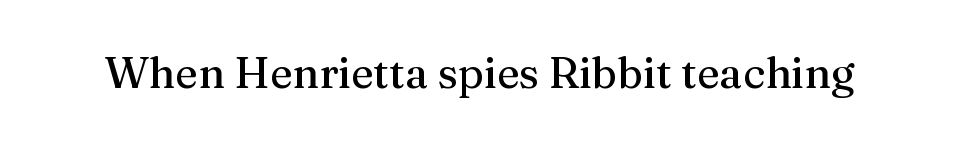
The passage shown is typed in a proportional face where columns would drift. This rendering leaves character spacing at its baseline value. These lines are composed in type with serifs. The passage shown is not underscored anywhere.
